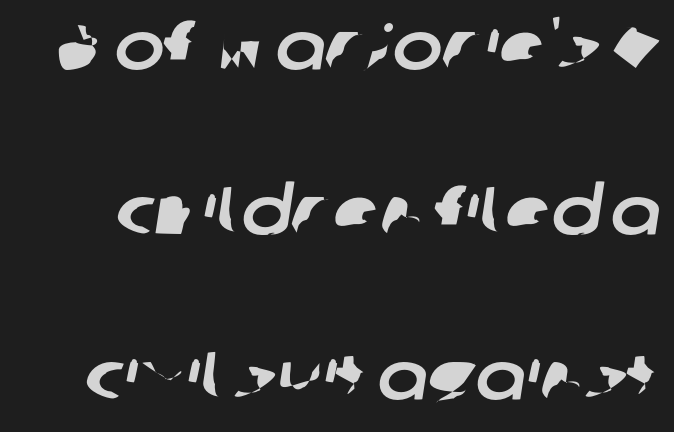
The image shows 67 px sans-serif type; set loose line spacing (2.46x), normal letter spacing, not underlined; low stroke contrast and a medium x-height.
